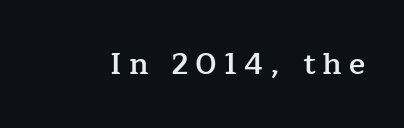
Underlining? Definitely not there. Each word looks stretched out because of the extra space between its letters. Here the designer chose a conventional face with non-uniform glyph widths. The letters stand upright; this is a roman face. Compared with an ordinary text face, these strokes are moderately heavier — a semibold.
